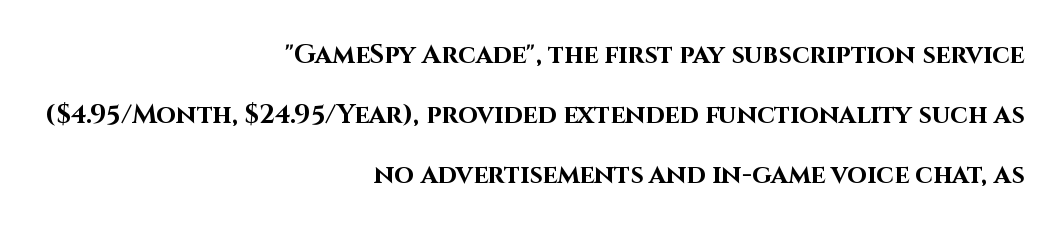
The image shows 26 px bold type, upright; set right-aligned, loose line spacing (2.3x), normal letter spacing, not underlined.
